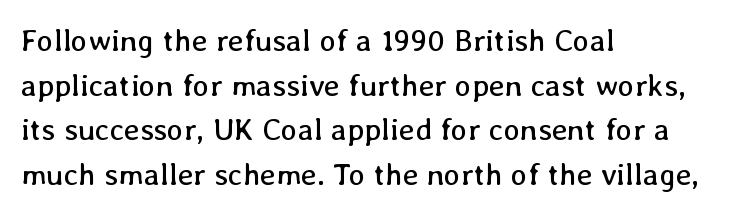
Note the varied advance widths — an 'i' is clearly narrower than an 'm'. Each word holds together tightly as a unit, with standard inter-letter gaps. Evenly set lines give the paragraph a standard silhouette. Only glyphs here, with clear space below each row. Does the lettering tilt? It doesn't — this is upright. No letter is thick-stroked: the sample isn't bold.
